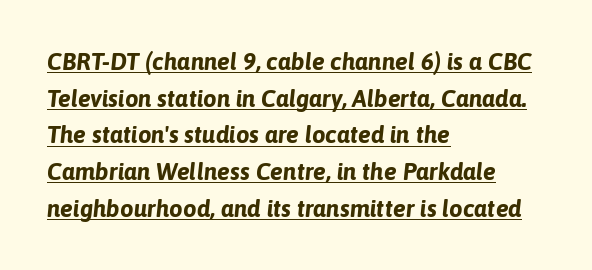
Q: Is the text bold? A: Yes.
Q: Is the text italic (slanted)? A: Yes, it leans right by about 6 degrees.
Q: Is the text underlined? A: Yes.
Q: How is the paragraph aligned? A: Left-aligned.
Q: Is the spacing between letters normal or unusually wide? A: Normal.
Q: Is the spacing between lines tight, normal or loose? A: Normal.
